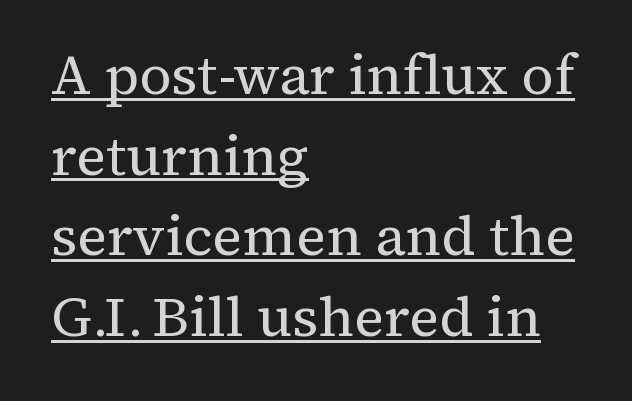
{"serif": "yes", "italic": "no", "bold": "no", "weight": "regular", "width": "normal", "stroke_contrast": "medium", "x_height": "medium", "monospaced": "no", "underline": "yes", "align": "left", "line_spacing": "normal", "line_spacing_ratio": 1.44, "letter_spacing": "normal", "letter_spacing_em": 0.0, "glyph_px": 56}
